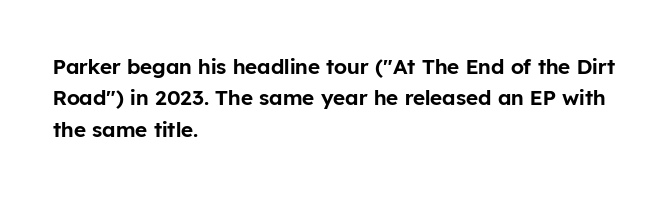
Unmarked baselines from the first word to the last. Every character sits straight up, as roman type does. The lines in this sample share a left origin and differ only in where they stop. Summary of vertical rhythm: regular, with standard interline spacing. Inter-character spacing is left at the font's built-in metrics.
